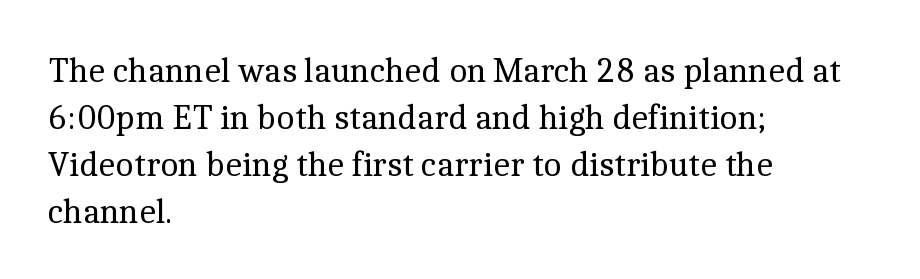
How are the letters spaced? Ordinarily, with no added tracking. Visually the block forms a straight wall on the left and a jagged coastline on the right. A roman cut, with each character standing at attention. Interline gaps are of average width in this sample.
